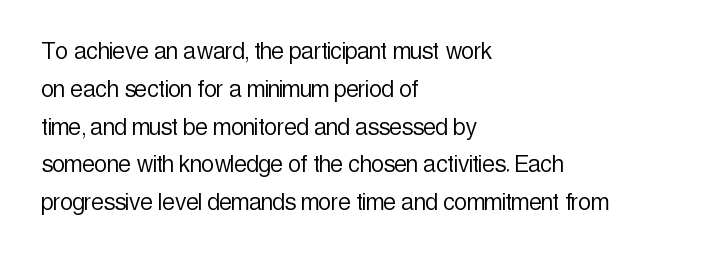
The specimen reads as upright at a glance. Caption: face not bold, strokes unweighted. You can tell from the bare stems that sans-serif type was used. You could call the tracking neutral — neither tight nor loose. Baseline-to-baseline distance is the conventional proportion of letter height. Varying glyph widths throughout — classic text-font behaviour.
